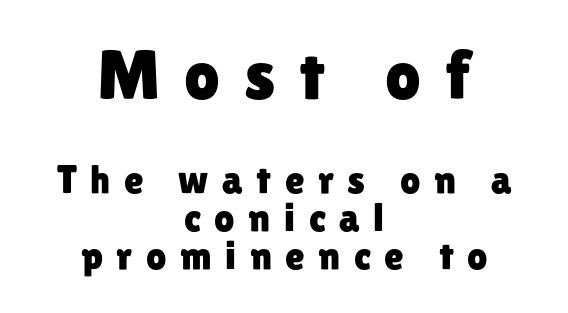
Q: Is the text italic (slanted)? A: No, it is upright.
Q: Is the typeface a serif or a sans-serif typeface? A: Sans-serif.
Q: Is the text underlined? A: No.
Q: How is the paragraph aligned? A: Centered.
Q: Is the spacing between letters normal or unusually wide? A: Unusually wide.
Q: Is the spacing between lines tight, normal or loose? A: Tight.
Q: Which block of text is set in a larger size, the first (top) or the second (bottom)? A: The first (top) one.
Q: Width (condensed, normal, or wide)? A: Normal.
Q: Stroke contrast? A: Low.
Q: x-height? A: Medium.
Q: Monospaced? A: No.
